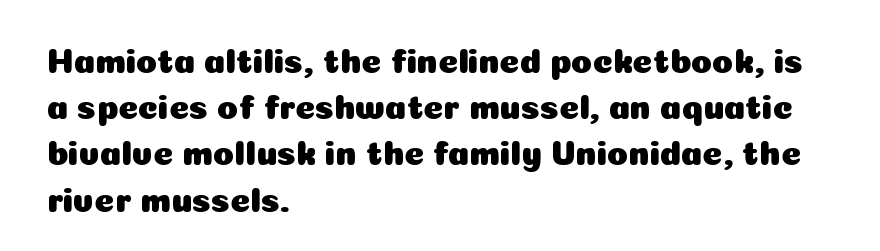
{"serif": "no", "italic": "no", "width": "normal", "stroke_contrast": "low", "x_height": "medium", "monospaced": "no", "underline": "no", "align": "left", "line_spacing": "normal", "line_spacing_ratio": 1.36, "letter_spacing": "normal", "letter_spacing_em": 0.0, "glyph_px": 34}
